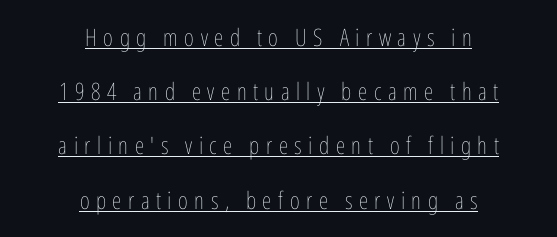
The image shows 24 px text type, upright; set centered, loose line spacing (2.26x), unusually wide letter spacing (+0.27 em), underlined.
